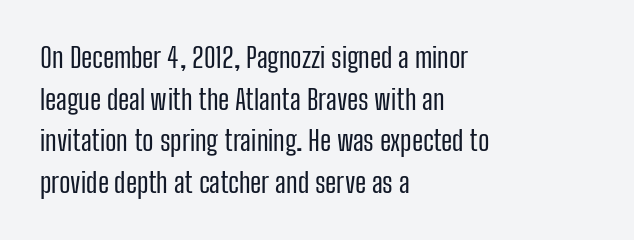
{"serif": "no", "italic": "no", "bold": "no", "weight": "regular", "width": "condensed", "stroke_contrast": "low", "x_height": "medium", "monospaced": "no", "underline": "no", "align": "left", "line_spacing": "normal", "line_spacing_ratio": 1.49, "letter_spacing": "normal", "letter_spacing_em": 0.0, "glyph_px": 28}
